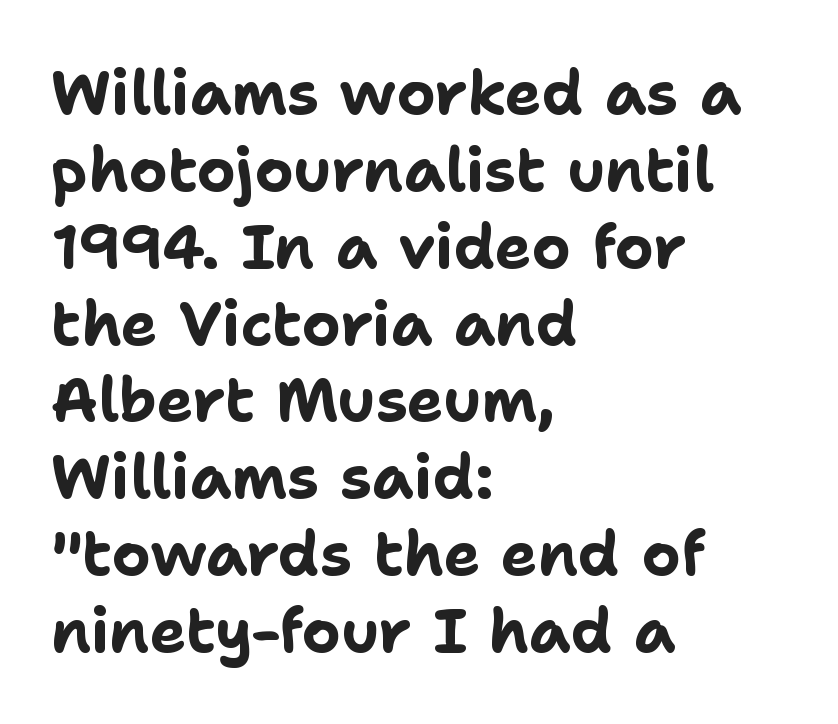
The image shows 61 px bold sans-serif type, upright; set left-aligned, normal line spacing (1.26x), normal letter spacing, not underlined; low stroke contrast and a medium x-height.
